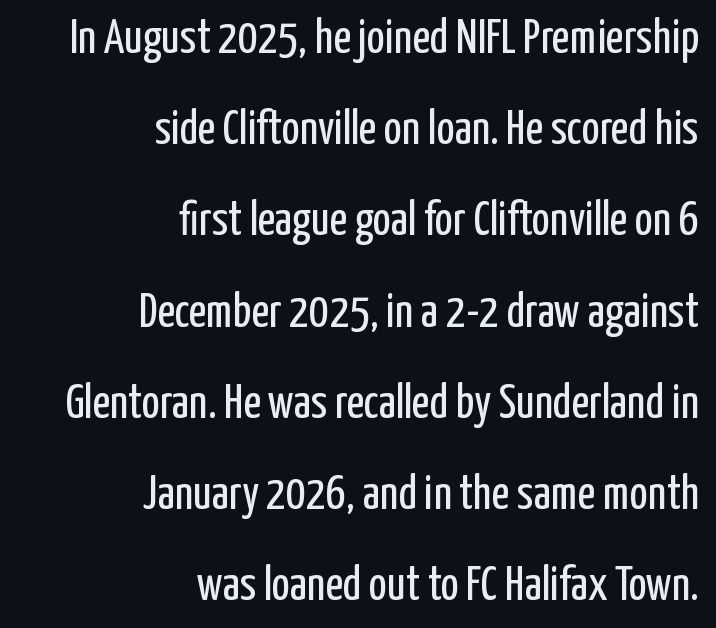
Q: Is the text bold? A: No.
Q: Is the text italic (slanted)? A: No, it is upright.
Q: Is the typeface a serif or a sans-serif typeface? A: Sans-serif.
Q: Is the text underlined? A: No.
Q: How is the paragraph aligned? A: Right-aligned.
Q: Is the spacing between letters normal or unusually wide? A: Normal.
Q: Is the spacing between lines tight, normal or loose? A: Loose.
Q: Width (condensed, normal, or wide)? A: Condensed.
Q: Stroke contrast? A: Low.
Q: x-height? A: Medium.
Q: Monospaced? A: No.
